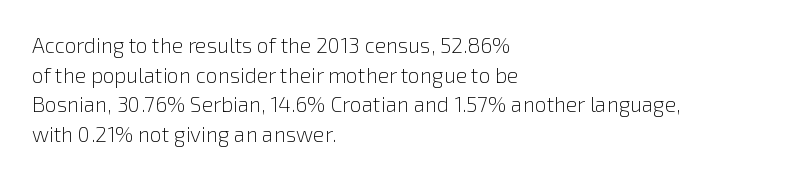
Q: Is the text bold? A: No.
Q: Is the text italic (slanted)? A: No, it is upright.
Q: Is the text underlined? A: No.
Q: How is the paragraph aligned? A: Left-aligned.
Q: Is the spacing between letters normal or unusually wide? A: Normal.
Q: Is the spacing between lines tight, normal or loose? A: Normal.
